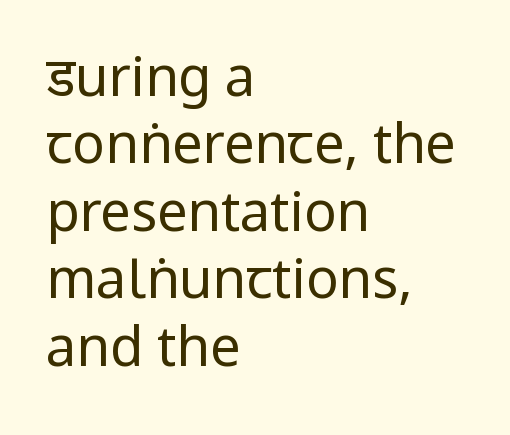
Characters remain perfectly vertical along every line. Each line starts at the same left margin while the right side varies. Compared with typical paragraphs, the rows here are spaced about the same. Letter spacing: default. The glyphs are unaccompanied by any horizontal stroke below them.
